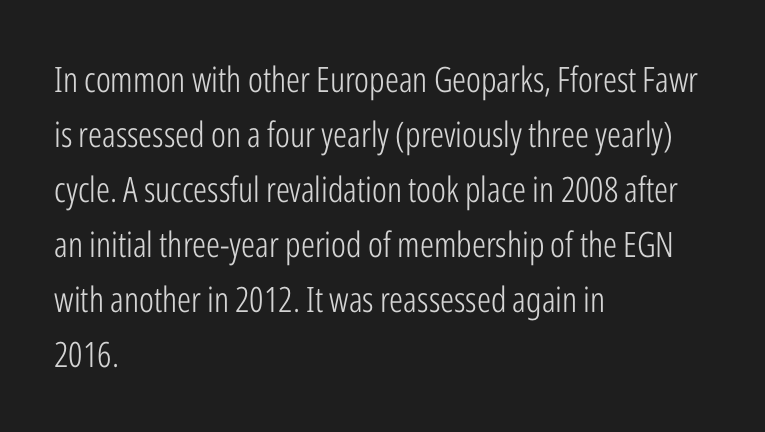
The image shows 35 px light, condensed sans-serif type, upright; set left-aligned, normal line spacing (1.57x), normal letter spacing, not underlined; low stroke contrast and a medium x-height.
